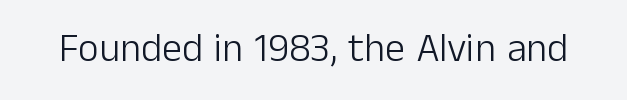
The image shows 40 px light sans-serif type, upright; set normal letter spacing, not underlined; low stroke contrast and a medium x-height.
